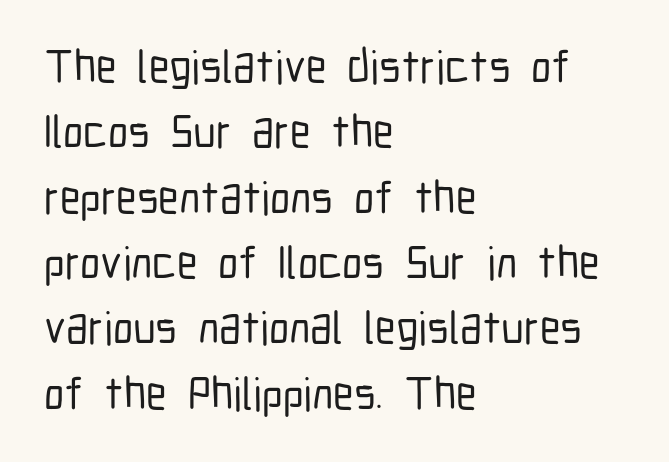
Q: Is the text italic (slanted)? A: No, it is upright.
Q: Is the typeface a serif or a sans-serif typeface? A: Sans-serif.
Q: Is the text underlined? A: No.
Q: How is the paragraph aligned? A: Left-aligned.
Q: Is the spacing between letters normal or unusually wide? A: Normal.
Q: Is the spacing between lines tight, normal or loose? A: Normal.
Q: Width (condensed, normal, or wide)? A: Condensed.
Q: Stroke contrast? A: Low.
Q: x-height? A: Medium.
Q: Monospaced? A: No.
